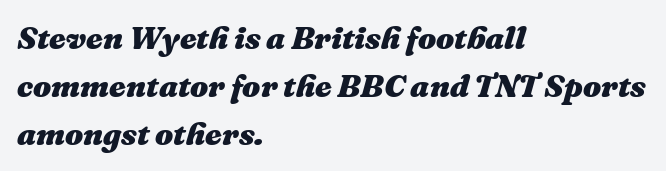
Q: Is the text bold? A: Yes.
Q: Is the text italic (slanted)? A: Yes, it leans right by about 16 degrees.
Q: Is the text underlined? A: No.
Q: How is the paragraph aligned? A: Left-aligned.
Q: Is the spacing between letters normal or unusually wide? A: Normal.
Q: Is the spacing between lines tight, normal or loose? A: Normal.
Q: Width (condensed, normal, or wide)? A: Normal.
Q: Stroke contrast? A: Medium.
Q: x-height? A: Medium.
Q: Monospaced? A: No.
